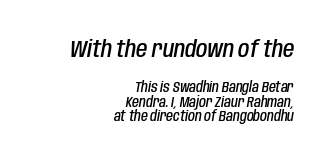
Q: Is the text bold? A: Semi-bold.
Q: Is the text italic (slanted)? A: Yes, it leans right by about 10 degrees.
Q: Is the text underlined? A: No.
Q: How is the paragraph aligned? A: Right-aligned.
Q: Is the spacing between letters normal or unusually wide? A: Normal.
Q: Is the spacing between lines tight, normal or loose? A: Tight.
Q: Which block of text is set in a larger size, the first (top) or the second (bottom)? A: The first (top) one.
